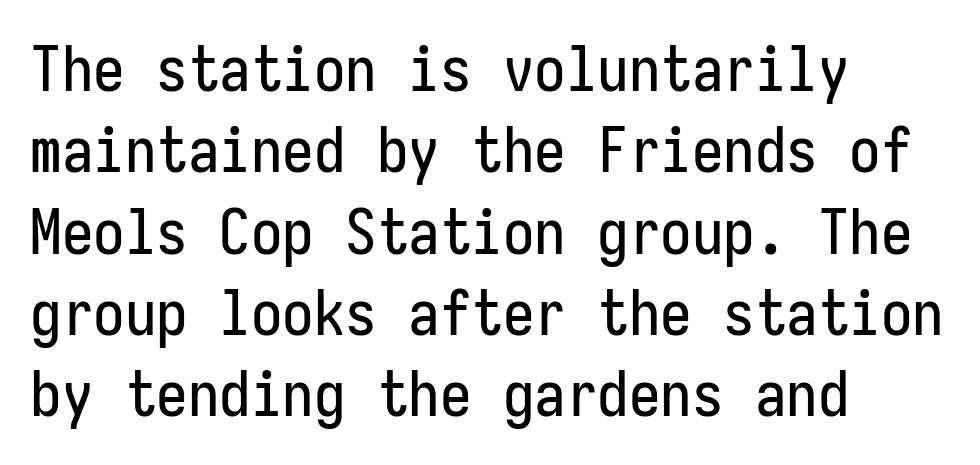
Q: Is the text italic (slanted)? A: No, it is upright.
Q: Is the typeface a serif or a sans-serif typeface? A: Sans-serif.
Q: Is the text underlined? A: No.
Q: How is the paragraph aligned? A: Left-aligned.
Q: Is the spacing between letters normal or unusually wide? A: Normal.
Q: Is the spacing between lines tight, normal or loose? A: Normal.
Q: Width (condensed, normal, or wide)? A: Condensed.
Q: Stroke contrast? A: Low.
Q: x-height? A: Medium.
Q: Monospaced? A: Yes.
